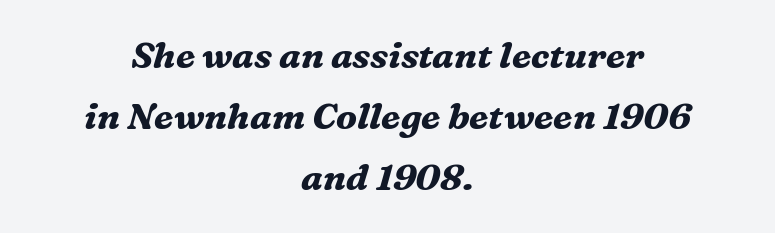
{"serif": "yes", "italic": "yes", "lean": "right", "slant_degrees": 16, "bold": "yes", "weight": "bold", "width": "normal", "stroke_contrast": "medium", "x_height": "medium", "monospaced": "no", "underline": "no", "align": "center", "line_spacing": "normal", "line_spacing_ratio": 1.7, "letter_spacing": "normal", "letter_spacing_em": 0.0, "glyph_px": 36}
